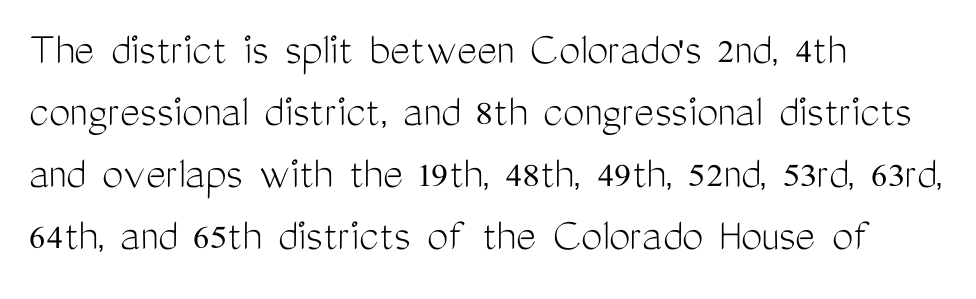
Does the copy run flush right? No — it runs flush left. Standard letterfit; no display-style spreading of the glyphs. The lettering stays uniformly vertical, giving the passage a roman look. The leading is moderate, giving the passage an even texture.
